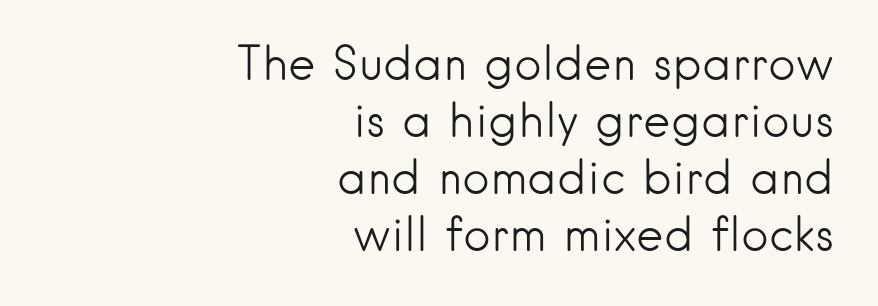
The image shows 47 px light sans-serif type, upright; set right-aligned, line spacing 1.21x, normal letter spacing, not underlined; low stroke contrast and a small x-height.
